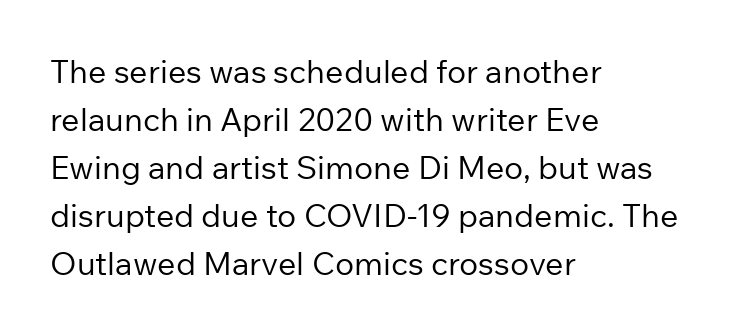
Each letter keeps its own natural width here, so spacing adapts to shape. Italic? Not at all — the glyphs are vertical. Regular leading. No extra ink here — the face is not bold. The compositor pushed each line to the left boundary.
